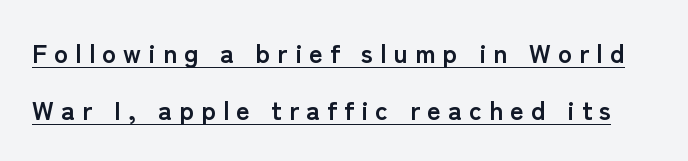
The lettering holds an erect, upright posture throughout. A typesetter would call this heavily tracked-out type. Does the weight exceed regular? Yes, all the way to bold. These characters rest on top of a visible drawn line. The passage shown stacks its lines with a broad gap.
